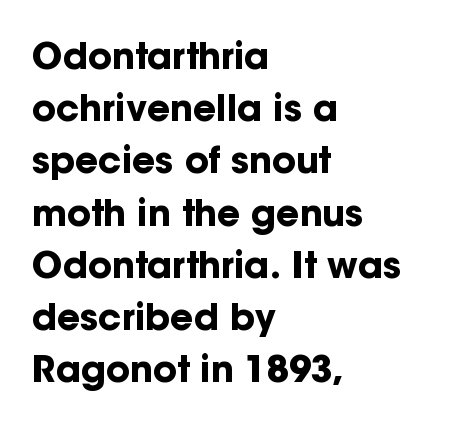
Does the weight exceed regular? Yes, all the way to bold. You could not count columns in this text — the font is proportionally spaced. A roman cut, with each character standing at attention. In terms of letterform style, serifs are entirely absent. A classic flush-left, rag-right setting is used for this passage. Underlining? Definitely not there.
